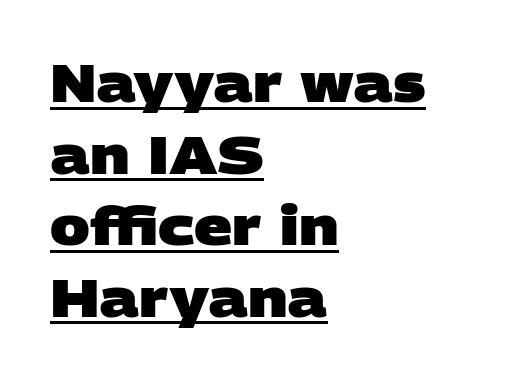
The image shows 53 px heavy, wide sans-serif type; set left-aligned, normal line spacing (1.35x), normal letter spacing, underlined; low stroke contrast and a large x-height.
